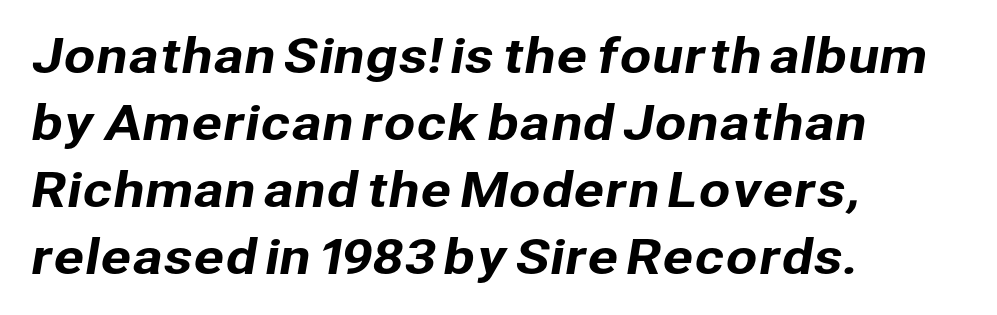
The image shows 46 px sans-serif type; set left-aligned, normal line spacing (1.46x), normal letter spacing, not underlined; low stroke contrast and a medium x-height.
